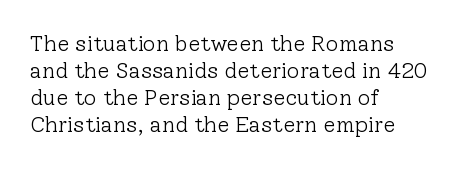
Q: Is the text bold? A: No.
Q: Is the text italic (slanted)? A: No, it is upright.
Q: Is the text underlined? A: No.
Q: How is the paragraph aligned? A: Left-aligned.
Q: Is the spacing between letters normal or unusually wide? A: Normal.
